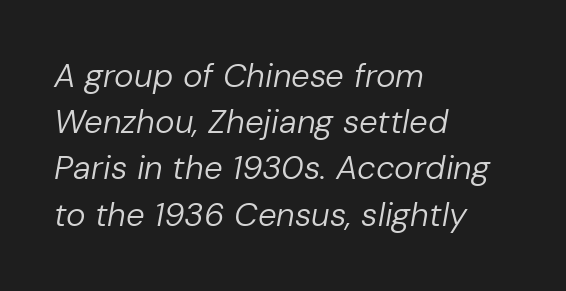
{"italic": "yes", "lean": "right", "slant_degrees": 10, "bold": "no", "weight": "regular", "width": "normal", "stroke_contrast": "low", "x_height": "medium", "monospaced": "no", "underline": "no", "align": "left", "line_spacing": "normal", "line_spacing_ratio": 1.4, "letter_spacing": "normal", "letter_spacing_em": 0.0, "glyph_px": 33}
